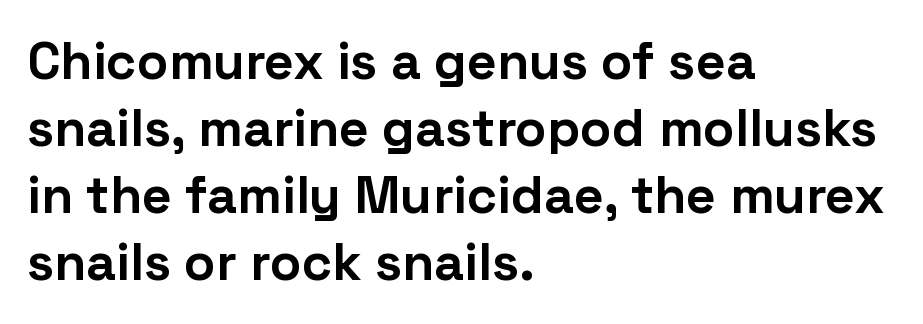
Q: Is the text bold? A: Yes.
Q: Is the text italic (slanted)? A: No, it is upright.
Q: Is the typeface a serif or a sans-serif typeface? A: Sans-serif.
Q: Is the text underlined? A: No.
Q: How is the paragraph aligned? A: Left-aligned.
Q: Is the spacing between letters normal or unusually wide? A: Normal.
Q: Is the spacing between lines tight, normal or loose? A: Normal.
Q: Width (condensed, normal, or wide)? A: Normal.
Q: Stroke contrast? A: Low.
Q: x-height? A: Medium.
Q: Monospaced? A: No.
